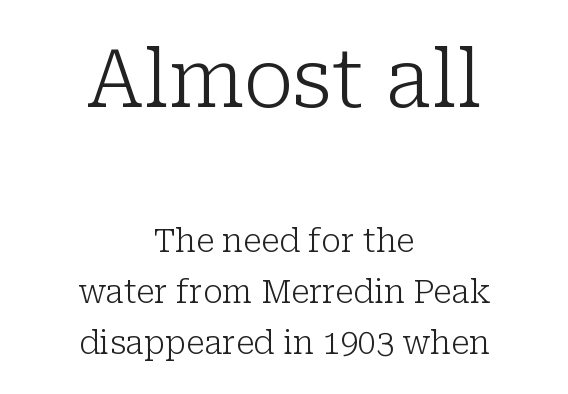
The image shows 80 px light serif type, upright; set centered, normal line spacing (1.58x), normal letter spacing, not underlined; the first (top) block is 2.5x larger; low stroke contrast and a medium x-height.
